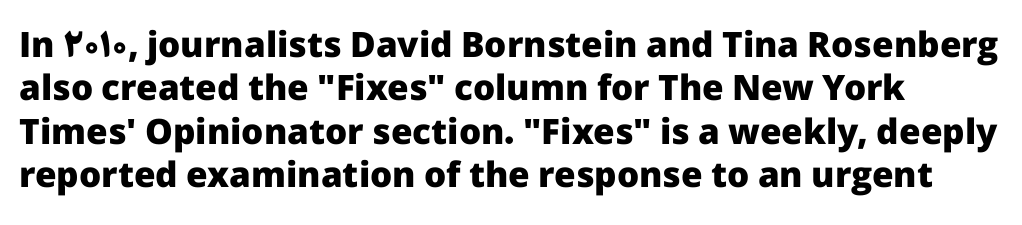
You can tell from the bare stems that sans-serif type was used. This is heavy type, rendered in bold. You could not count columns in this text — the font is proportionally spaced. There is no visible air inserted between adjacent glyphs. The glyphs are unaccompanied by any horizontal stroke below them. The typography opts for an upright posture over an oblique one.
